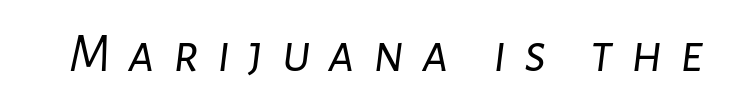
{"italic": "yes", "lean": "right", "slant_degrees": 7, "bold": "no", "weight": "light", "width": "normal", "stroke_contrast": "low", "x_height": "medium", "monospaced": "no", "underline": "no", "letter_spacing": "wide", "letter_spacing_em": 0.32, "glyph_px": 55}
